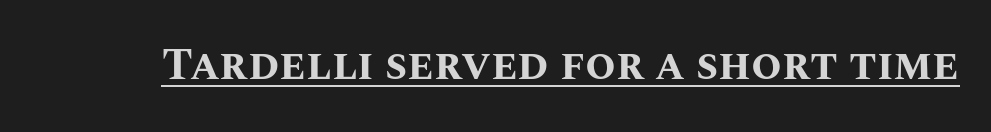
This sample has the flowing, uneven cadence of proportional lettering. Short note: letters normally spaced. Honestly, the underline is the first thing you notice here. Style check: upright. Does the weight exceed regular? Yes, all the way to bold.
